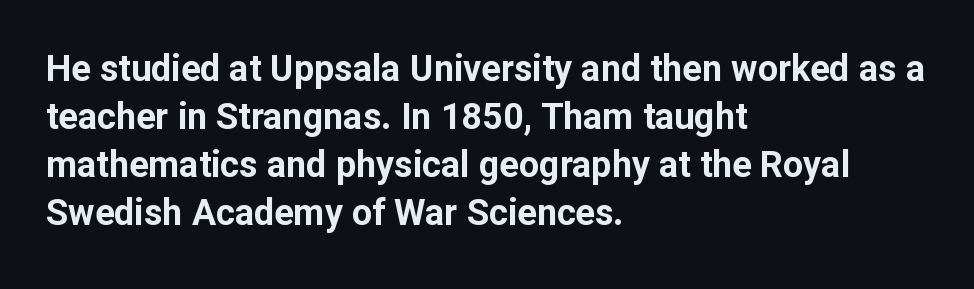
{"serif": "no", "italic": "no", "bold": "yes", "weight": "bold", "width": "normal", "stroke_contrast": "low", "x_height": "medium", "monospaced": "no", "underline": "no", "align": "left", "line_spacing": "normal", "line_spacing_ratio": 1.33, "letter_spacing": "normal", "letter_spacing_em": 0.0, "glyph_px": 36}
